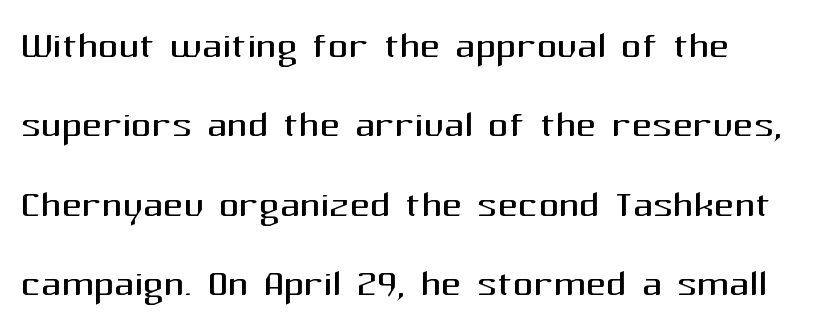
Q: Is the text bold? A: No.
Q: Is the text italic (slanted)? A: No, it is upright.
Q: Is the typeface a serif or a sans-serif typeface? A: Sans-serif.
Q: Is the text underlined? A: No.
Q: How is the paragraph aligned? A: Left-aligned.
Q: Is the spacing between letters normal or unusually wide? A: Normal.
Q: Is the spacing between lines tight, normal or loose? A: Normal.
Q: Width (condensed, normal, or wide)? A: Normal.
Q: Stroke contrast? A: Medium.
Q: x-height? A: Medium.
Q: Monospaced? A: No.
